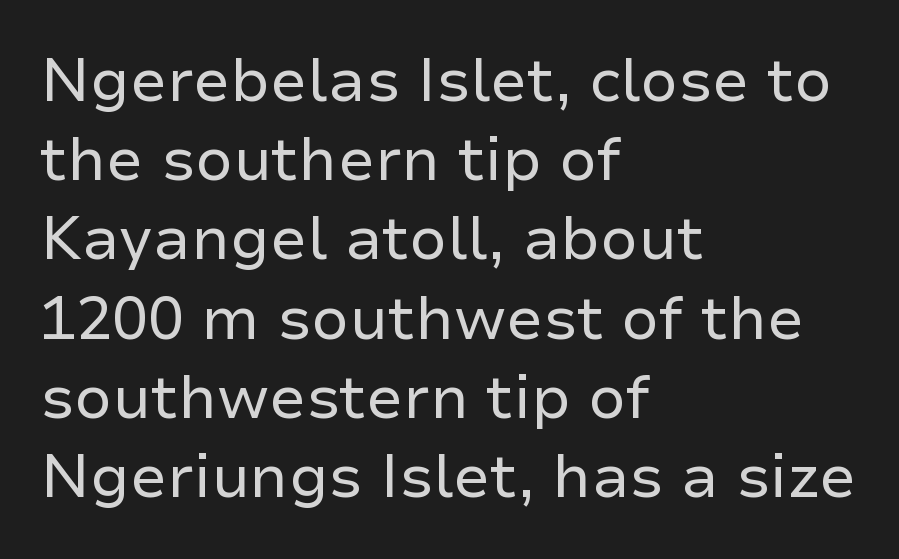
The image shows 60 px regular-weight sans-serif type, upright; set left-aligned, normal line spacing (1.32x), normal letter spacing, not underlined; low stroke contrast and a medium x-height.
